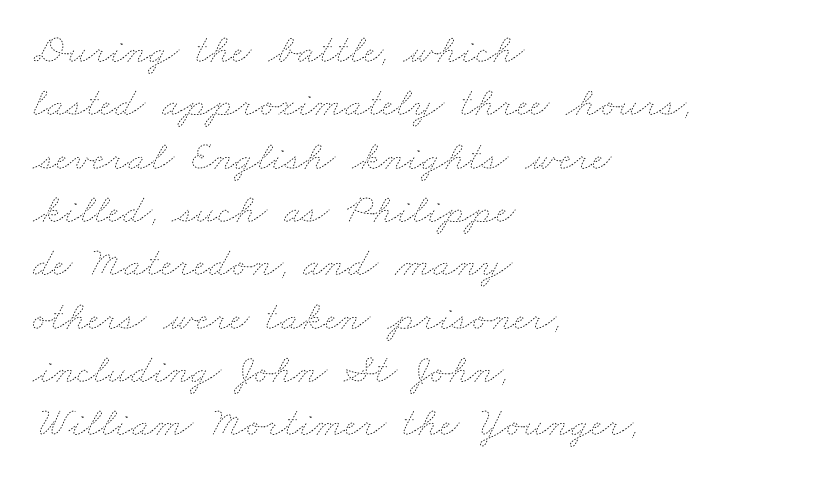
{"bold": "no", "weight": "thin", "width": "wide", "stroke_contrast": "low", "x_height": "small", "monospaced": "no", "underline": "no", "align": "left", "line_spacing": "normal", "line_spacing_ratio": 1.27, "letter_spacing": "normal", "letter_spacing_em": 0.0, "glyph_px": 42}
